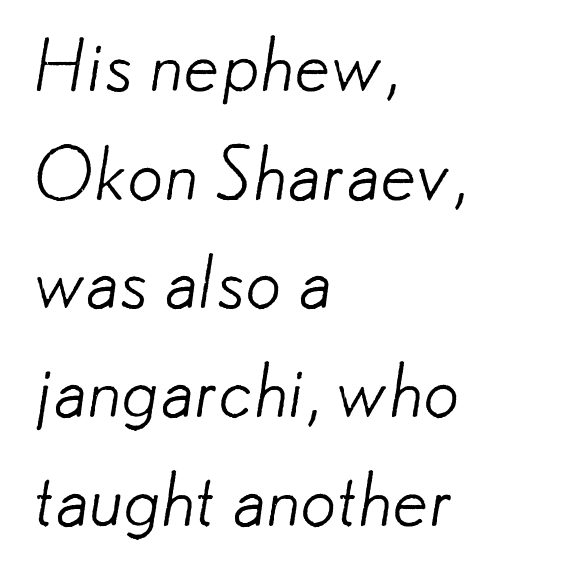
Evenly set lines give the paragraph a standard silhouette. Is this a fixed-width face? No — the glyphs have proportional, varying widths. The baseline area is clear. Serif or sans? Sans — the stroke terminals are bare.
